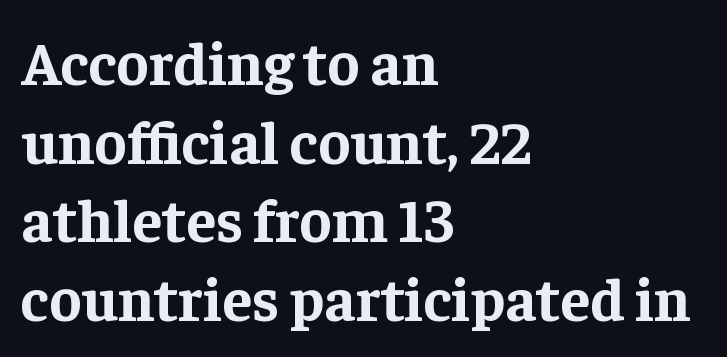
Q: Is the text bold? A: Yes.
Q: Is the text italic (slanted)? A: No, it is upright.
Q: Is the typeface a serif or a sans-serif typeface? A: Serif.
Q: Is the text underlined? A: No.
Q: How is the paragraph aligned? A: Left-aligned.
Q: Is the spacing between letters normal or unusually wide? A: Normal.
Q: Is the spacing between lines tight, normal or loose? A: Normal.
Q: Width (condensed, normal, or wide)? A: Normal.
Q: Stroke contrast? A: Low.
Q: x-height? A: Medium.
Q: Monospaced? A: No.
